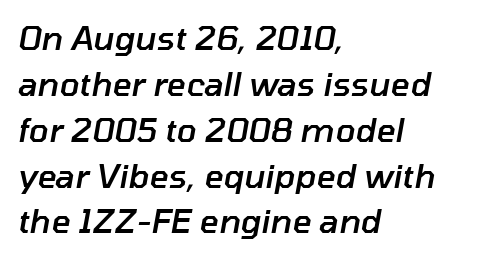
The image shows 33 px semibold type, italic (leaning right); set left-aligned, normal line spacing (1.39x), normal letter spacing, not underlined; low stroke contrast and a medium x-height.
